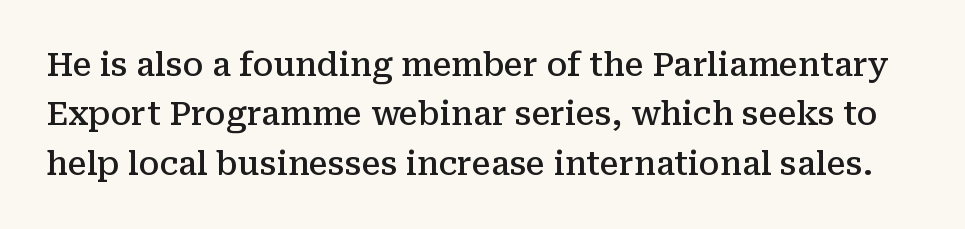
{"serif": "yes", "italic": "no", "bold": "semi", "weight": "semibold", "width": "normal", "stroke_contrast": "medium", "x_height": "medium", "monospaced": "no", "underline": "no", "line_spacing": "normal", "line_spacing_ratio": 1.54, "letter_spacing": "normal", "letter_spacing_em": 0.0, "glyph_px": 32}
